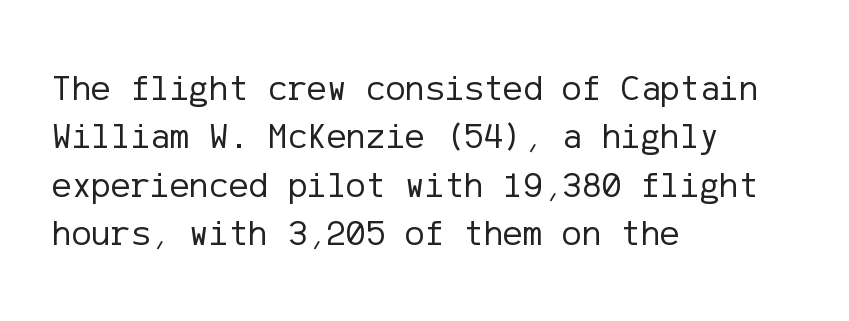
Q: Is the text bold? A: No.
Q: Is the text italic (slanted)? A: No, it is upright.
Q: Is the typeface a serif or a sans-serif typeface? A: Sans-serif.
Q: Is the text underlined? A: No.
Q: How is the paragraph aligned? A: Left-aligned.
Q: Is the spacing between letters normal or unusually wide? A: Normal.
Q: Is the spacing between lines tight, normal or loose? A: Normal.
Q: Width (condensed, normal, or wide)? A: Normal.
Q: Stroke contrast? A: Low.
Q: x-height? A: Medium.
